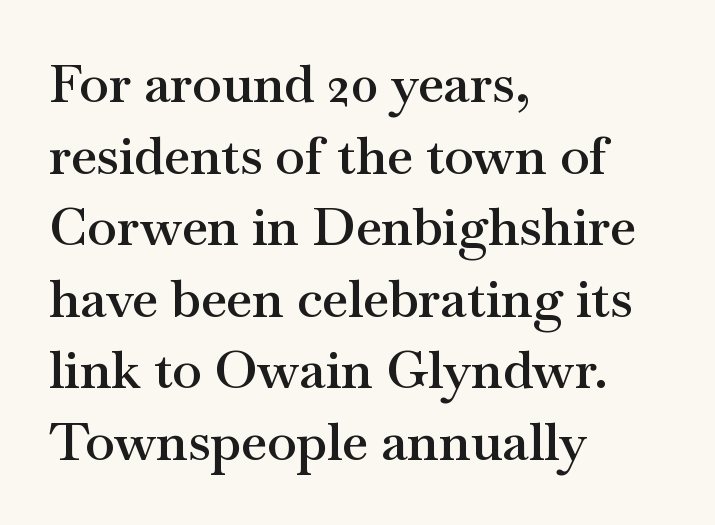
{"serif": "yes", "italic": "no", "bold": "semi", "weight": "semibold", "width": "wide", "stroke_contrast": "medium", "x_height": "small", "monospaced": "no", "underline": "no", "align": "left", "line_spacing": "normal", "line_spacing_ratio": 1.35, "letter_spacing": "normal", "letter_spacing_em": 0.0, "glyph_px": 53}
